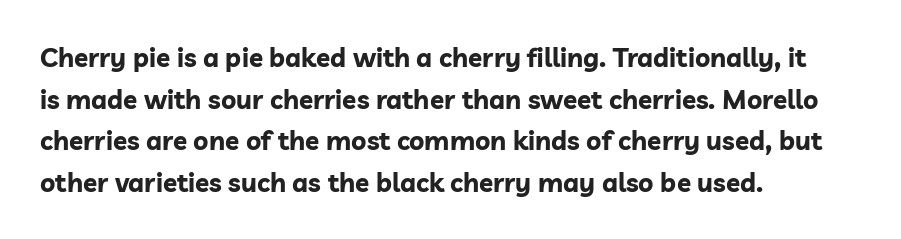
The image shows 26 px bold type, upright; set left-aligned, normal line spacing (1.6x), normal letter spacing, not underlined.
